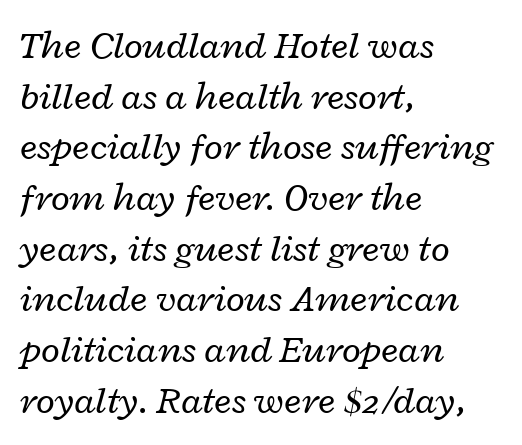
Q: Is the text bold? A: No.
Q: Is the text italic (slanted)? A: Yes, it leans right by about 12 degrees.
Q: Is the text underlined? A: No.
Q: How is the paragraph aligned? A: Left-aligned.
Q: Is the spacing between letters normal or unusually wide? A: Normal.
Q: Is the spacing between lines tight, normal or loose? A: Normal.
Q: Width (condensed, normal, or wide)? A: Wide.
Q: Stroke contrast? A: Low.
Q: x-height? A: Medium.
Q: Monospaced? A: No.
